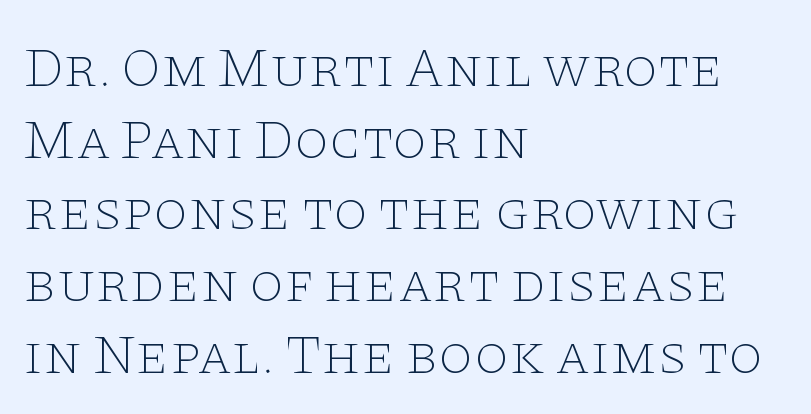
{"serif": "yes", "italic": "no", "bold": "no", "weight": "thin", "width": "wide", "stroke_contrast": "low", "x_height": "large", "monospaced": "no", "underline": "no", "align": "left", "line_spacing": "normal", "line_spacing_ratio": 1.28, "letter_spacing": "normal", "letter_spacing_em": 0.0, "glyph_px": 56}
